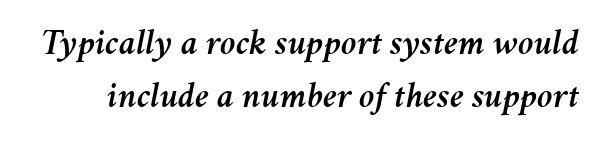
The image shows 36 px text type, italic (leaning right); set normal line spacing (1.48x), normal letter spacing, not underlined; medium stroke contrast and a medium x-height.
